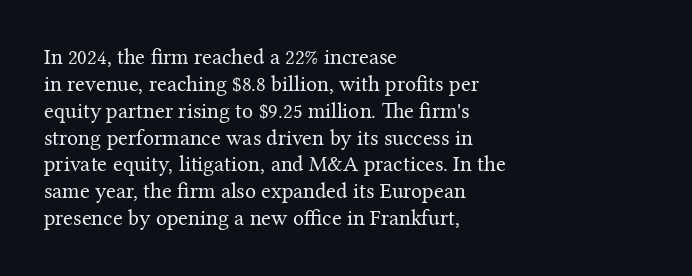
{"italic": "no", "bold": "no", "underline": "no", "align": "left", "line_spacing_ratio": 1.22, "letter_spacing": "normal", "letter_spacing_em": 0.0, "glyph_px": 22}
